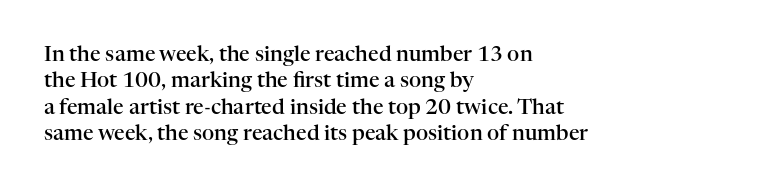
Its strokes are somewhat broadened, the hallmark of semibold type. Notice how descenders clear the ascenders below comfortably — that's standard leading. The letters stand straight up with perfectly vertical stems. Compared with a centered layout, this one pins lines to the left instead.
